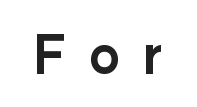
Q: Is the text bold? A: Yes.
Q: Is the text italic (slanted)? A: No, it is upright.
Q: Is the typeface a serif or a sans-serif typeface? A: Sans-serif.
Q: Is the text underlined? A: No.
Q: Is the spacing between letters normal or unusually wide? A: Unusually wide.
Q: Width (condensed, normal, or wide)? A: Normal.
Q: Stroke contrast? A: Low.
Q: x-height? A: Medium.
Q: Monospaced? A: No.
